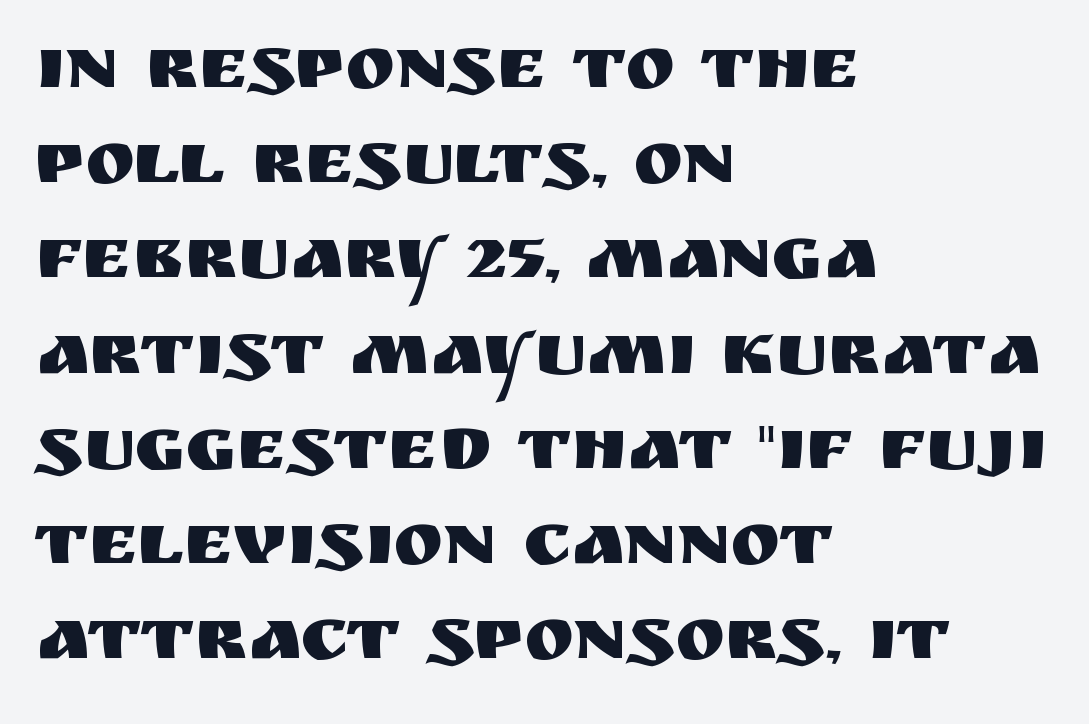
The image shows 75 px sans-serif type, upright; set left-aligned, normal line spacing (1.27x), normal letter spacing, not underlined; medium stroke contrast and a large x-height.
